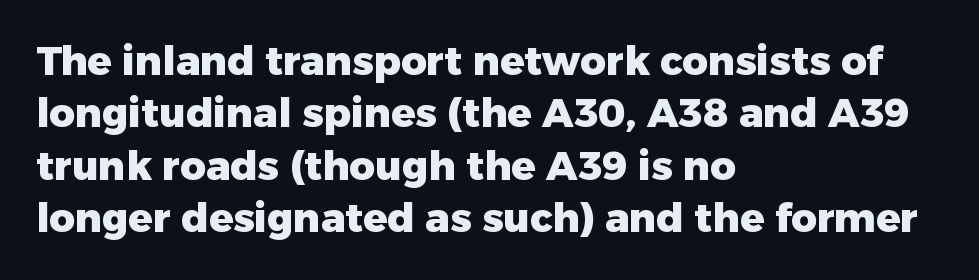
Q: Is the text bold? A: Yes.
Q: Is the text italic (slanted)? A: No, it is upright.
Q: Is the typeface a serif or a sans-serif typeface? A: Sans-serif.
Q: Is the text underlined? A: No.
Q: How is the paragraph aligned? A: Left-aligned.
Q: Is the spacing between letters normal or unusually wide? A: Normal.
Q: Is the spacing between lines tight, normal or loose? A: Normal.
Q: Width (condensed, normal, or wide)? A: Normal.
Q: Stroke contrast? A: Low.
Q: x-height? A: Medium.
Q: Monospaced? A: No.
